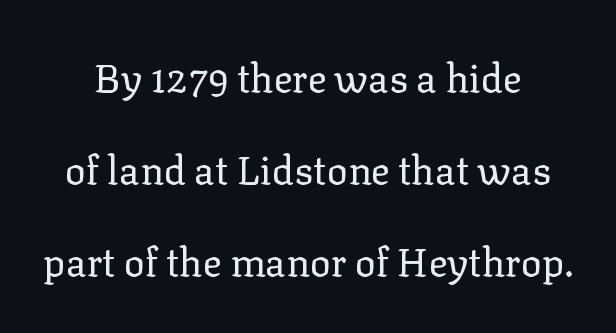
Look at the tracking — it's just the regular setting, nothing added. This is not heavy type; no bold has been used. Beneath every word, the page is bare. Is there much room between lines? Yes — plenty of vertical air separates them. Look at the bottom of the vertical strokes: they flare into serifs here.
